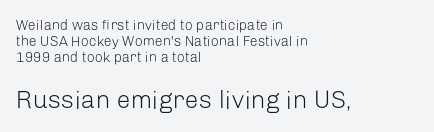
Q: Is the text bold? A: No.
Q: Is the text italic (slanted)? A: No, it is upright.
Q: Is the text underlined? A: No.
Q: How is the paragraph aligned? A: Left-aligned.
Q: Is the spacing between letters normal or unusually wide? A: Normal.
Q: Is the spacing between lines tight, normal or loose? A: Tight.
Q: Which block of text is set in a larger size, the first (top) or the second (bottom)? A: The second (bottom) one.
